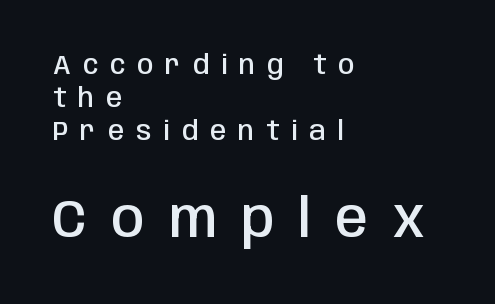
{"serif": "no", "italic": "no", "bold": "semi", "weight": "semibold", "width": "condensed", "stroke_contrast": "low", "x_height": "large", "monospaced": "no", "underline": "no", "align": "left", "line_spacing": "normal", "line_spacing_ratio": 1.27, "letter_spacing": "wide", "letter_spacing_em": 0.46, "larger_block": "second", "size_ratio": 2.04, "glyph_px": 53}
